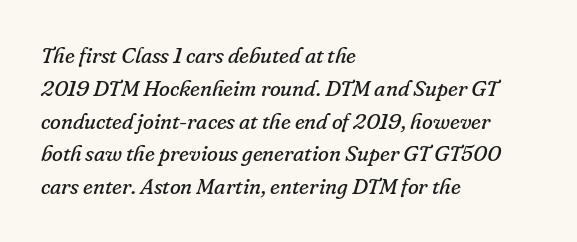
Does the copy run flush right? No — it runs flush left. Letters have the restrained weight of plain body copy at most. A normal amount of white space separates one row of letters from the next. There is no visible air inserted between adjacent glyphs. Bare-footed words on every line. The passage shown leans; its letterforms are oblique.
